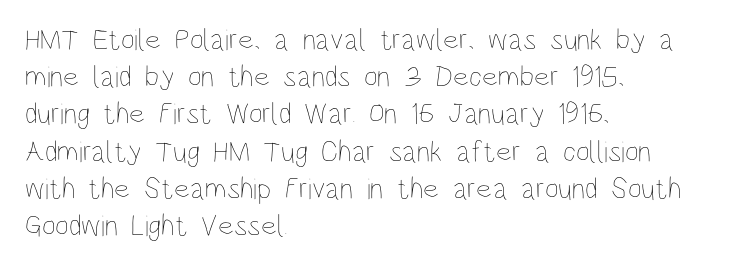
If you drew a ruler down the left edge, every line would touch it. The typography opts for an upright posture over an oblique one. The weight would be labelled regular, book, light, or lighter still. Note the varied advance widths — an 'i' is clearly narrower than an 'm'.
